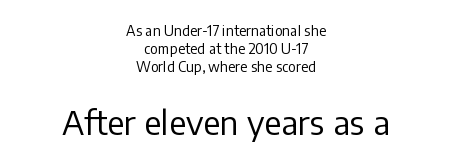
Centered paragraph, ragged on both sides. Summary of weight: not heavy and not bold. A typesetter would mark this as roman, not italic. The line-height multiplier appears to be the usual default. Characters follow at the spacing the type designer built in. Words float on clear page, feet unadorned.
